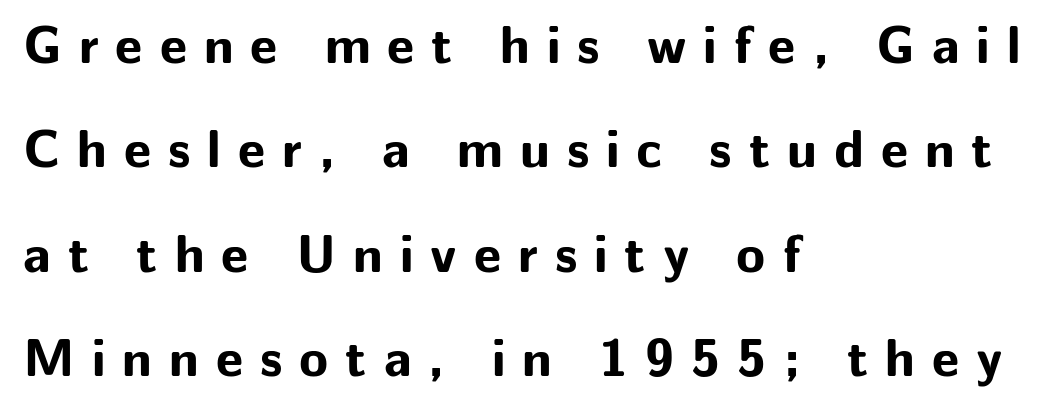
The image shows 53 px bold sans-serif type, upright; set left-aligned, loose line spacing (1.97x), unusually wide letter spacing (+0.32 em), not underlined; low stroke contrast and a medium x-height.
